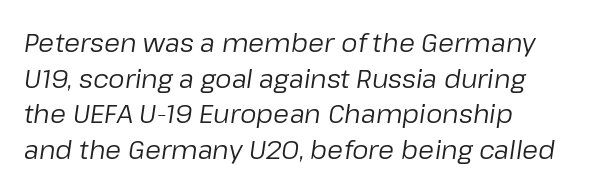
The image shows 26 px text type, italic (leaning right); set left-aligned, normal line spacing (1.37x), normal letter spacing, not underlined.
